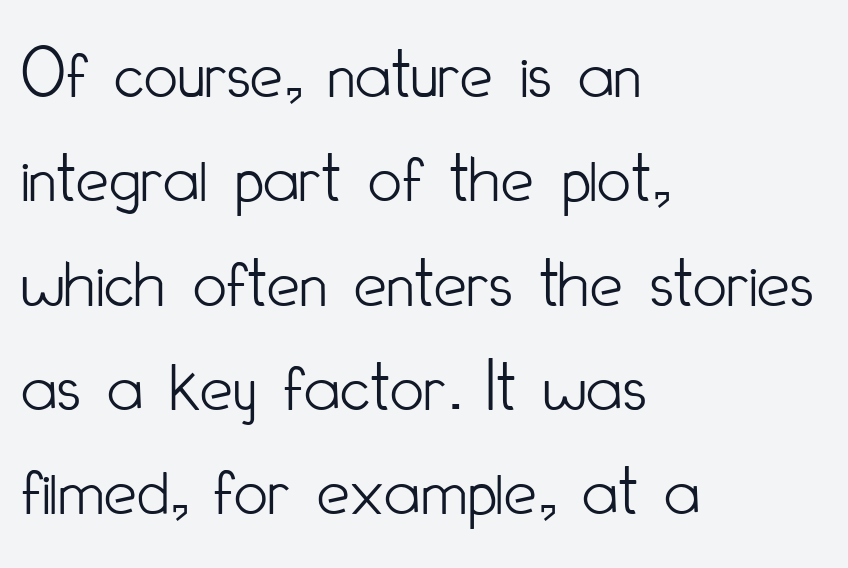
Standard letterfit; no display-style spreading of the glyphs. A sans-serif font was chosen for this passage. In terms of posture, this sample is upright. Baseline-to-baseline distance is the conventional proportion of letter height. Character widths vary here, with narrow letters taking less room than wide ones. The gap between lines stays unmarked.
